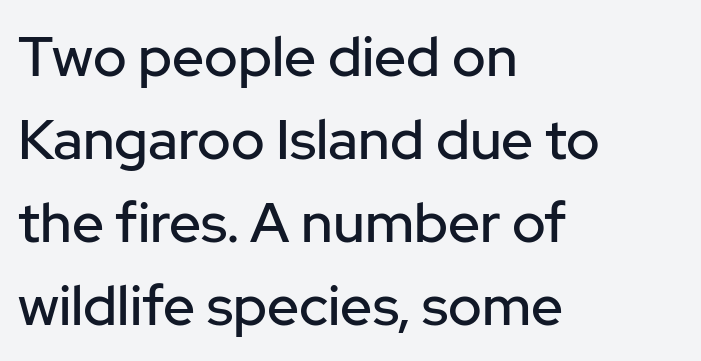
The baseline area is clear. Standard letterfit; no display-style spreading of the glyphs. In terms of letterform style, serifs are entirely absent. The line-height multiplier appears to be the usual default. Italic: no, the glyphs are upright roman.
